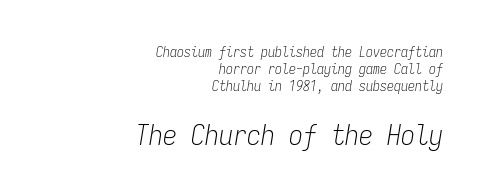
Q: Is the text bold? A: No.
Q: Is the text italic (slanted)? A: Yes, it leans right by about 9 degrees.
Q: Is the text underlined? A: No.
Q: How is the paragraph aligned? A: Right-aligned.
Q: Is the spacing between letters normal or unusually wide? A: Normal.
Q: Which block of text is set in a larger size, the first (top) or the second (bottom)? A: The second (bottom) one.
Q: Width (condensed, normal, or wide)? A: Condensed.
Q: Stroke contrast? A: Low.
Q: x-height? A: Medium.
Q: Monospaced? A: Yes.
